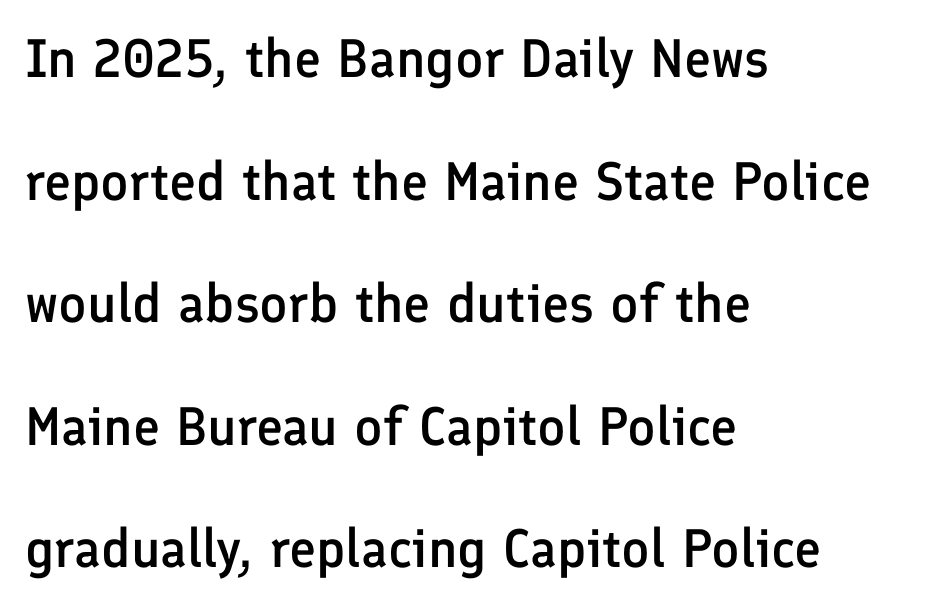
Q: Is the text bold? A: Semi-bold.
Q: Is the text italic (slanted)? A: No, it is upright.
Q: Is the typeface a serif or a sans-serif typeface? A: Sans-serif.
Q: Is the text underlined? A: No.
Q: How is the paragraph aligned? A: Left-aligned.
Q: Is the spacing between letters normal or unusually wide? A: Normal.
Q: Is the spacing between lines tight, normal or loose? A: Loose.
Q: Width (condensed, normal, or wide)? A: Normal.
Q: Stroke contrast? A: Low.
Q: x-height? A: Medium.
Q: Monospaced? A: No.
